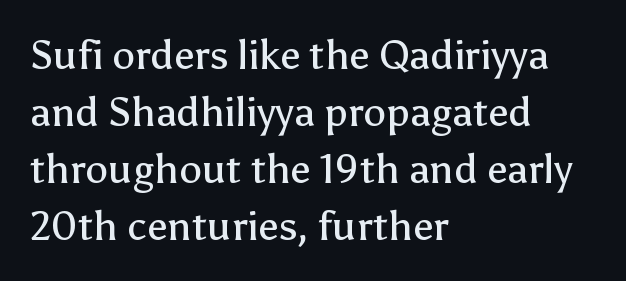
The image shows 41 px regular-weight sans-serif type, upright; set left-aligned, normal line spacing (1.39x), normal letter spacing, not underlined; low stroke contrast and a medium x-height.
